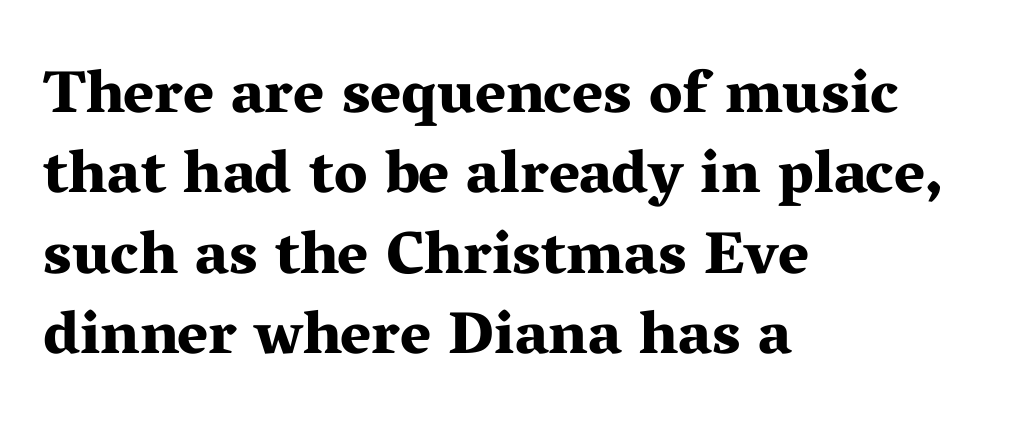
The image shows 60 px bold, wide serif type, upright; set left-aligned, normal line spacing (1.34x), normal letter spacing, not underlined; medium stroke contrast and a medium x-height.
